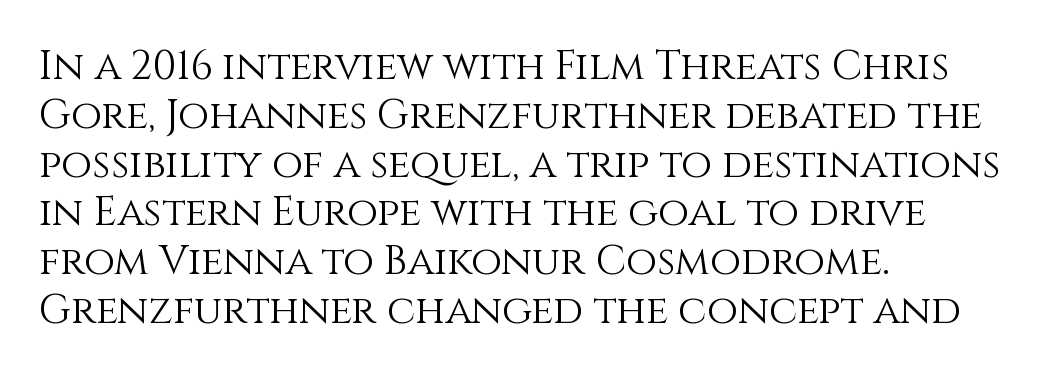
Q: Is the text bold? A: No.
Q: Is the text italic (slanted)? A: No, it is upright.
Q: Is the text underlined? A: No.
Q: How is the paragraph aligned? A: Left-aligned.
Q: Is the spacing between letters normal or unusually wide? A: Normal.
Q: Width (condensed, normal, or wide)? A: Normal.
Q: Stroke contrast? A: Medium.
Q: x-height? A: Large.
Q: Monospaced? A: No.
